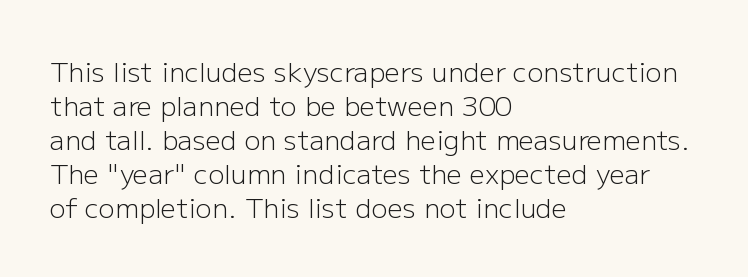
The image shows 27 px text type, upright; set left-aligned, normal line spacing (1.26x), normal letter spacing, not underlined.
